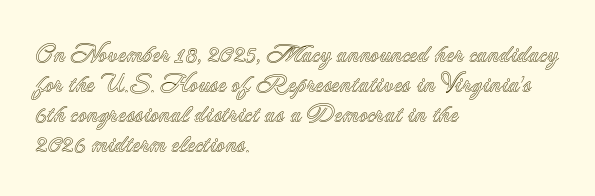
Q: Is the text italic (slanted)? A: Yes.
Q: Is the text underlined? A: No.
Q: How is the paragraph aligned? A: Left-aligned.
Q: Is the spacing between letters normal or unusually wide? A: Normal.
Q: Is the spacing between lines tight, normal or loose? A: Normal.
